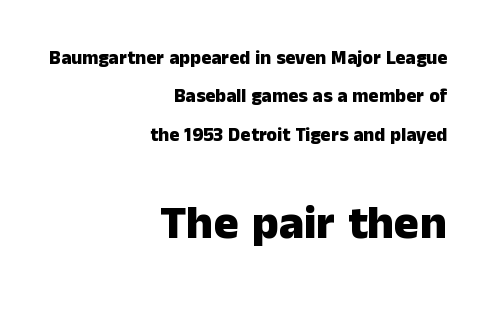
The image shows 47 px heavy sans-serif type, upright; set right-aligned, loose line spacing (2.02x), normal letter spacing, not underlined; the second (bottom) block is 2.47x larger; low stroke contrast and a medium x-height.
